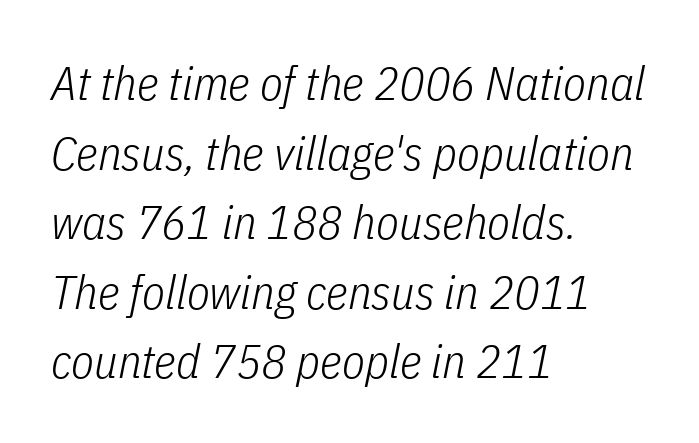
{"italic": "yes", "lean": "right", "slant_degrees": 11, "bold": "no", "weight": "light", "width": "condensed", "stroke_contrast": "low", "x_height": "medium", "monospaced": "no", "underline": "no", "align": "left", "line_spacing": "normal", "line_spacing_ratio": 1.48, "letter_spacing": "normal", "letter_spacing_em": 0.0, "glyph_px": 47}
